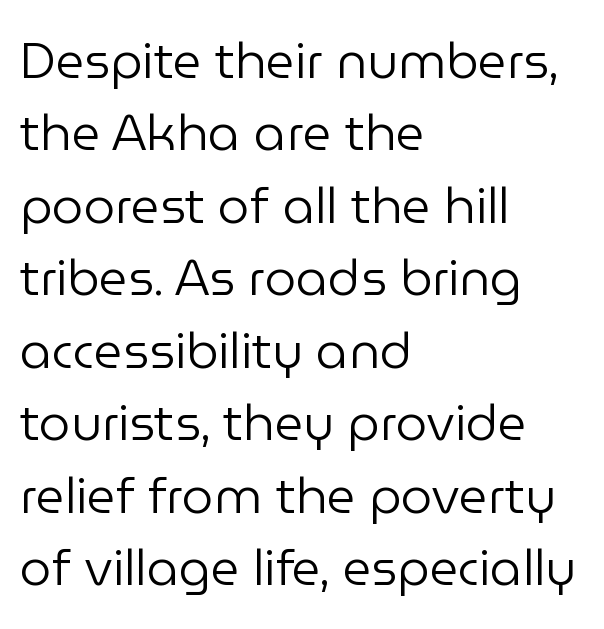
Q: Is the text bold? A: No.
Q: Is the text italic (slanted)? A: No, it is upright.
Q: Is the typeface a serif or a sans-serif typeface? A: Sans-serif.
Q: Is the text underlined? A: No.
Q: How is the paragraph aligned? A: Left-aligned.
Q: Is the spacing between letters normal or unusually wide? A: Normal.
Q: Is the spacing between lines tight, normal or loose? A: Normal.
Q: Width (condensed, normal, or wide)? A: Normal.
Q: Stroke contrast? A: Low.
Q: x-height? A: Medium.
Q: Monospaced? A: No.
